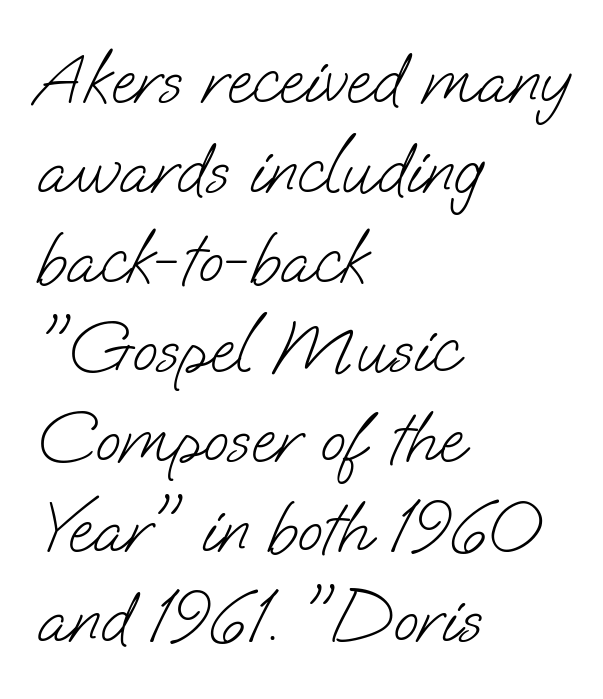
No feet cap the strokes, marking this as sans-serif type. Is this a fixed-width face? No — the glyphs have proportional, varying widths. Characters follow at the spacing the type designer built in. Line beginnings align vertically; line endings do not.
